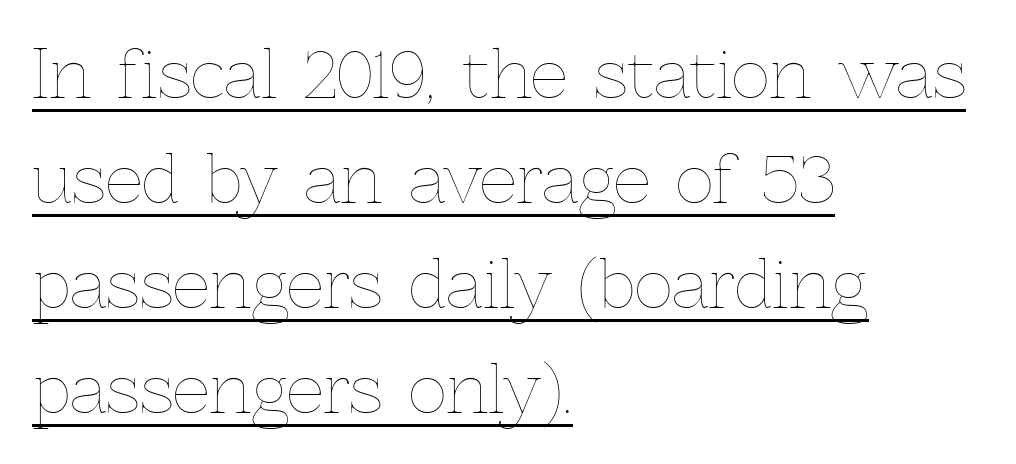
Q: Is the text bold? A: No.
Q: Is the text italic (slanted)? A: No, it is upright.
Q: Is the text underlined? A: Yes.
Q: How is the paragraph aligned? A: Left-aligned.
Q: Is the spacing between letters normal or unusually wide? A: Normal.
Q: Is the spacing between lines tight, normal or loose? A: Normal.
Q: Width (condensed, normal, or wide)? A: Normal.
Q: x-height? A: Medium.
Q: Monospaced? A: No.
